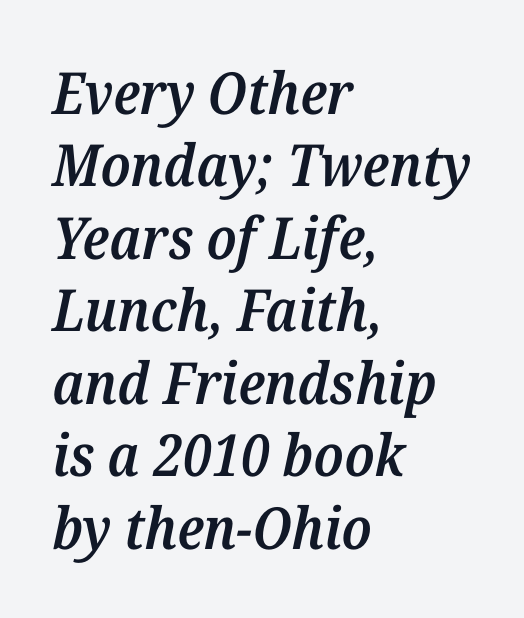
Q: Is the text bold? A: Semi-bold.
Q: Is the text italic (slanted)? A: Yes, it leans right by about 12 degrees.
Q: Is the typeface a serif or a sans-serif typeface? A: Serif.
Q: Is the text underlined? A: No.
Q: How is the paragraph aligned? A: Left-aligned.
Q: Is the spacing between letters normal or unusually wide? A: Normal.
Q: Is the spacing between lines tight, normal or loose? A: Normal.
Q: Width (condensed, normal, or wide)? A: Normal.
Q: Stroke contrast? A: Medium.
Q: x-height? A: Medium.
Q: Monospaced? A: No.
